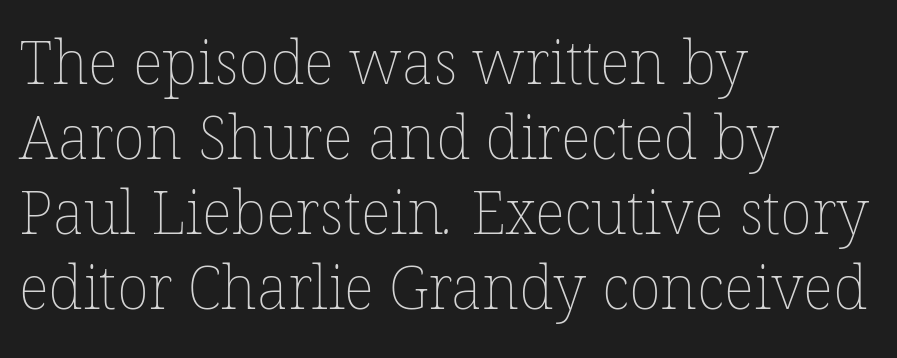
Q: Is the text bold? A: No.
Q: Is the text underlined? A: No.
Q: How is the paragraph aligned? A: Left-aligned.
Q: Is the spacing between letters normal or unusually wide? A: Normal.
Q: Is the spacing between lines tight, normal or loose? A: Normal.
Q: Width (condensed, normal, or wide)? A: Normal.
Q: Stroke contrast? A: Low.
Q: x-height? A: Medium.
Q: Monospaced? A: No.
